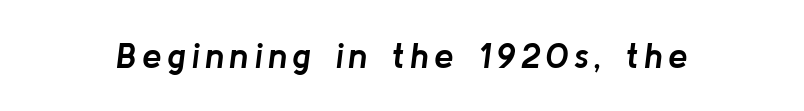
Q: Is the text bold? A: Yes.
Q: Is the text italic (slanted)? A: Yes, it leans right by about 8 degrees.
Q: Is the text underlined? A: No.
Q: Width (condensed, normal, or wide)? A: Normal.
Q: Stroke contrast? A: Low.
Q: x-height? A: Medium.
Q: Monospaced? A: No.
